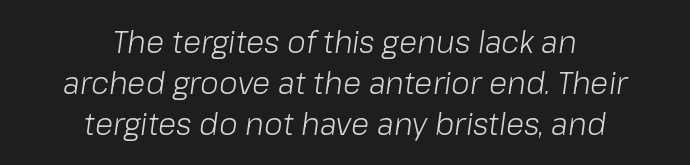
Q: Is the text bold? A: No.
Q: Is the text italic (slanted)? A: Yes, it leans right by about 8 degrees.
Q: Is the text underlined? A: No.
Q: How is the paragraph aligned? A: Centered.
Q: Is the spacing between letters normal or unusually wide? A: Normal.
Q: Is the spacing between lines tight, normal or loose? A: Normal.
Q: Width (condensed, normal, or wide)? A: Normal.
Q: Stroke contrast? A: Low.
Q: x-height? A: Medium.
Q: Monospaced? A: No.
